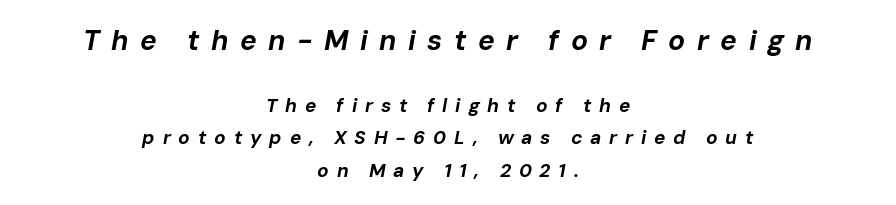
Where is the straight margin? There isn't one; the lines are centered. The tracking reads as deliberately expanded to a designer's eye. Caption: upper text group enlarged, lower text group reduced. Unmarked baselines from the first word to the last.
